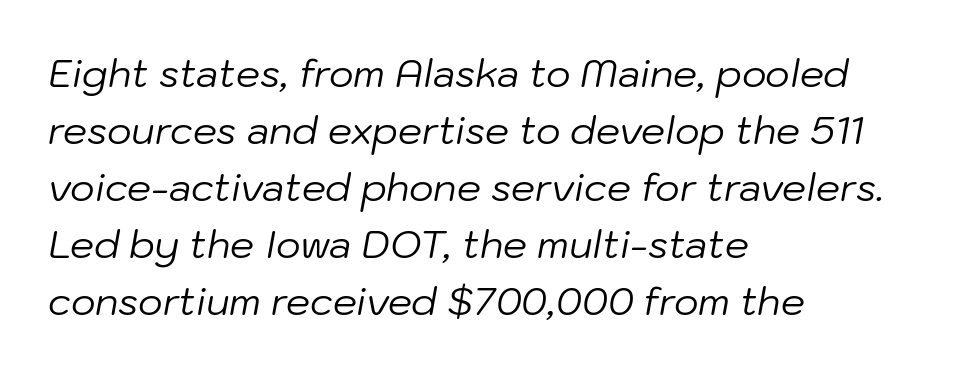
{"italic": "yes", "lean": "right", "slant_degrees": 10, "bold": "no", "weight": "regular", "width": "normal", "stroke_contrast": "low", "x_height": "medium", "monospaced": "no", "underline": "no", "align": "left", "line_spacing": "normal", "line_spacing_ratio": 1.5, "letter_spacing": "normal", "letter_spacing_em": 0.0, "glyph_px": 38}
